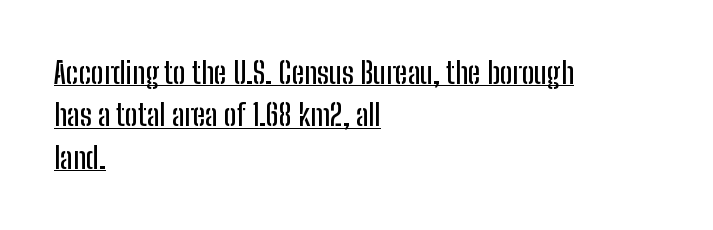
Posture: upright roman. Honestly, the row spacing looks completely unremarkable. The passage shown is typeset with a sans-serif family. The face used here is proportionally spaced, like ordinary book or web type. The letters sit at their default tracking, neither squeezed nor spread. If you drew a ruler down the left edge, every line would touch it.
